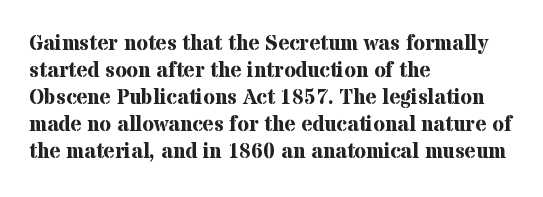
Q: Is the text bold? A: Yes.
Q: Is the text italic (slanted)? A: No, it is upright.
Q: Is the text underlined? A: No.
Q: How is the paragraph aligned? A: Left-aligned.
Q: Is the spacing between letters normal or unusually wide? A: Normal.
Q: Is the spacing between lines tight, normal or loose? A: Normal.
